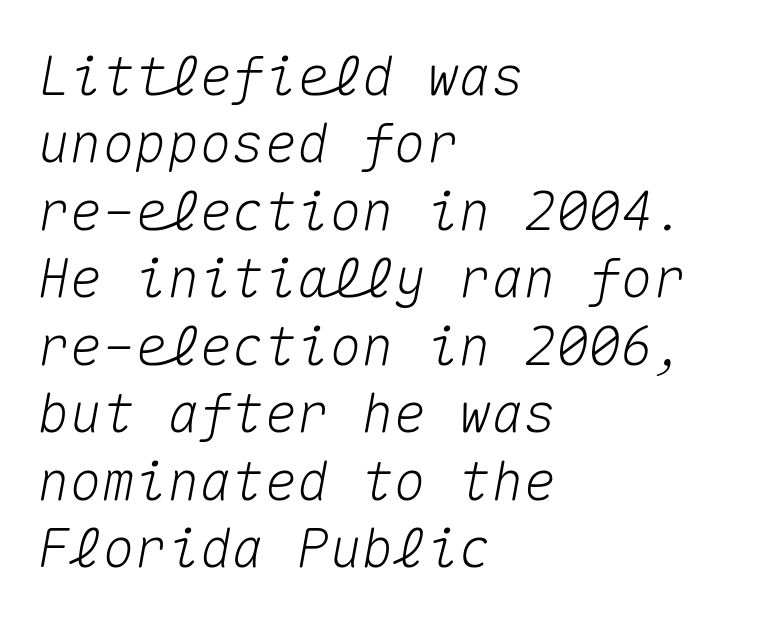
The image shows 54 px text type, italic (leaning right), monospaced; set left-aligned, normal line spacing (1.25x), normal letter spacing, not underlined; medium stroke contrast and a medium x-height.
